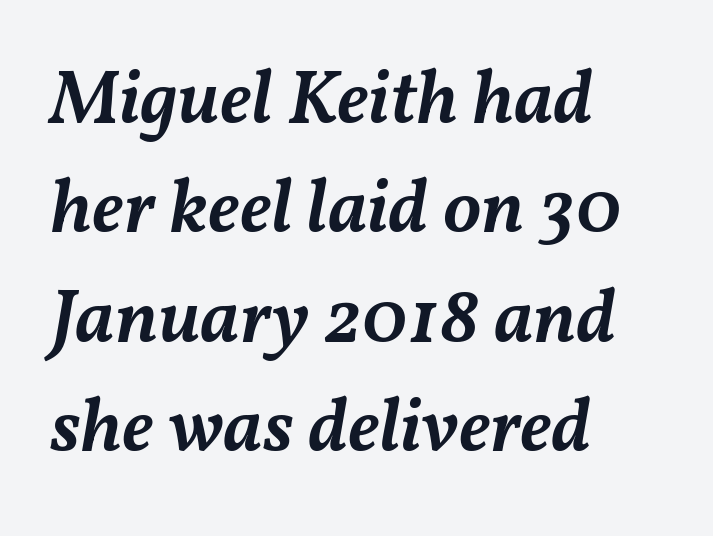
Q: Is the text bold? A: Semi-bold.
Q: Is the text italic (slanted)? A: Yes, it leans right by about 11 degrees.
Q: Is the text underlined? A: No.
Q: How is the paragraph aligned? A: Left-aligned.
Q: Is the spacing between letters normal or unusually wide? A: Normal.
Q: Is the spacing between lines tight, normal or loose? A: Normal.
Q: Width (condensed, normal, or wide)? A: Normal.
Q: Stroke contrast? A: Medium.
Q: x-height? A: Medium.
Q: Monospaced? A: No.
